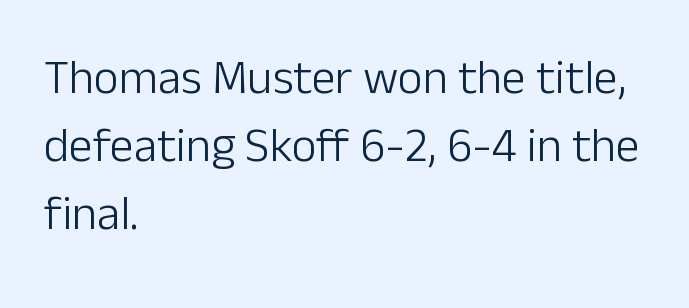
{"serif": "no", "italic": "no", "bold": "no", "weight": "light", "width": "normal", "stroke_contrast": "low", "x_height": "medium", "monospaced": "no", "underline": "no", "align": "left", "line_spacing": "normal", "line_spacing_ratio": 1.42, "letter_spacing": "normal", "letter_spacing_em": 0.0, "glyph_px": 48}
